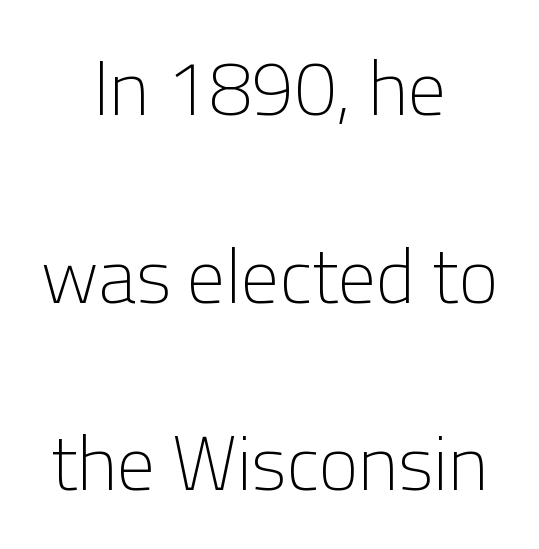
Q: Is the text bold? A: No.
Q: Is the text italic (slanted)? A: No, it is upright.
Q: Is the typeface a serif or a sans-serif typeface? A: Sans-serif.
Q: Is the text underlined? A: No.
Q: How is the paragraph aligned? A: Centered.
Q: Is the spacing between letters normal or unusually wide? A: Normal.
Q: Is the spacing between lines tight, normal or loose? A: Loose.
Q: Width (condensed, normal, or wide)? A: Normal.
Q: Stroke contrast? A: Low.
Q: x-height? A: Medium.
Q: Monospaced? A: No.
